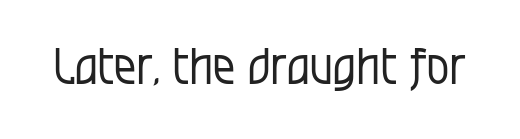
Is the stroke heavy? The answer is a plain regular-or-lighter. Observe the absence of serifs on each vertical stroke in this sample. No extra tracking has been applied to these lines. Looks like regular typesetting: each glyph gets only the width it needs. Check under the words: just untouched page. The font's upright variant was chosen for this text.
